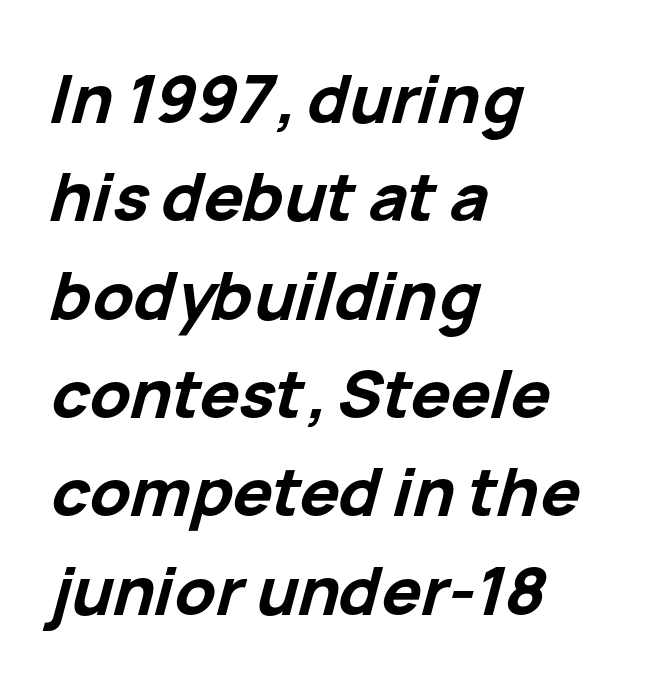
Horizontally, the lines are justified to the leading edge only. The rendering uses natural spacing where letterforms have individual widths. The rendering keeps characters at their native spacing. The typography opts for an oblique posture over an upright one.
